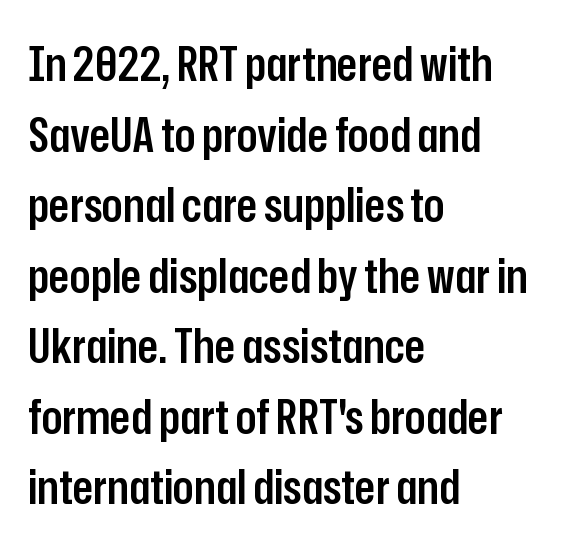
Q: Is the text bold? A: Semi-bold.
Q: Is the text italic (slanted)? A: No, it is upright.
Q: Is the typeface a serif or a sans-serif typeface? A: Sans-serif.
Q: Is the text underlined? A: No.
Q: How is the paragraph aligned? A: Left-aligned.
Q: Is the spacing between letters normal or unusually wide? A: Normal.
Q: Is the spacing between lines tight, normal or loose? A: Normal.
Q: Width (condensed, normal, or wide)? A: Condensed.
Q: Stroke contrast? A: Low.
Q: x-height? A: Medium.
Q: Monospaced? A: No.
